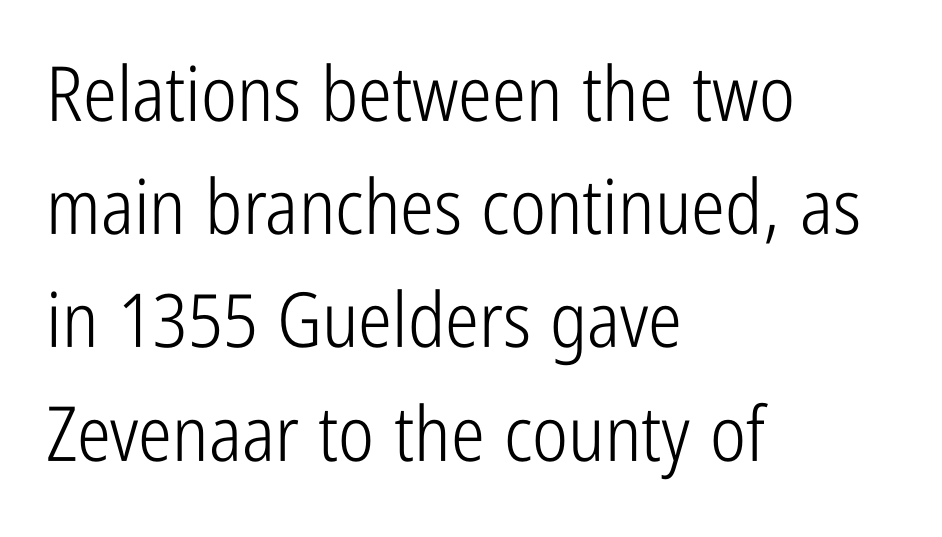
{"serif": "no", "italic": "no", "bold": "no", "weight": "light", "width": "condensed", "stroke_contrast": "low", "x_height": "medium", "monospaced": "no", "underline": "no", "align": "left", "line_spacing": "normal", "line_spacing_ratio": 1.49, "letter_spacing": "normal", "letter_spacing_em": 0.0, "glyph_px": 76}
